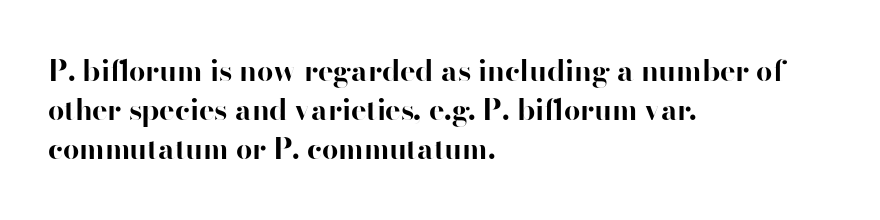
The image shows 29 px bold sans-serif type, upright; set left-aligned, normal line spacing (1.35x), normal letter spacing, not underlined; high stroke contrast and a small x-height.
